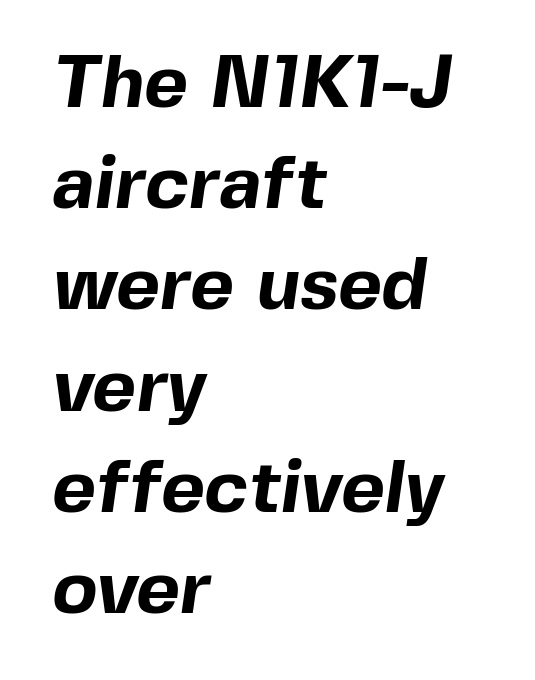
The strip under each line holds only bare page. The rows are spaced the way most documents space them. Horizontal alignment here is leftward, the default for most running prose. This rendering leaves character spacing at its baseline value. Note: no serifs on the glyphs. The strokes are fattened all the way to bold.
